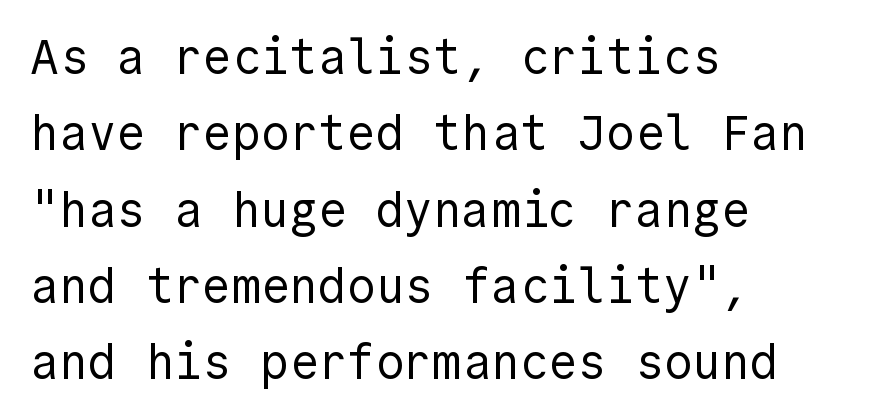
No feet cap the strokes, marking this as sans-serif type. The font sits on the lighter half of the weight spectrum, regular included. Compared with typical body copy, the letter spacing here is the same. Evenly set lines give the paragraph a standard silhouette. In terms of posture, this sample is upright. Words float on clear page, feet unadorned.
